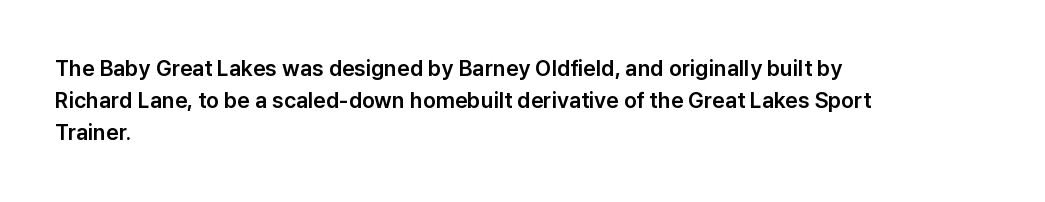
These lines were composed using upright roman letters. If you drew a ruler down the left edge, every line would touch it. In terms of leading, this rendering sits right in the middle. These lines keep a tight, regular rhythm from letter to letter. The glyphs are unaccompanied by any horizontal stroke below them.
